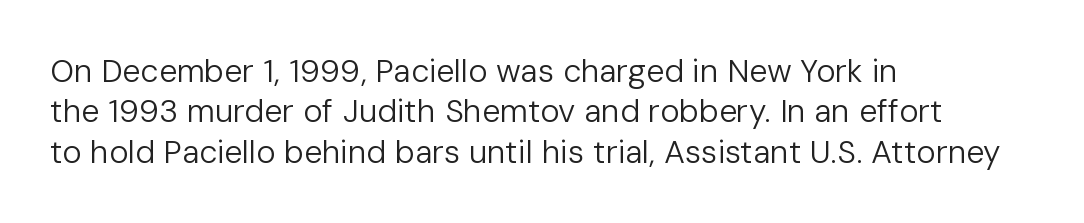
This is the regular roman posture of the typeface. Leading matches the norm, producing a regular column. Caption: multi-line text, flush left, ragged right. A typesetter would call this proportional, since set widths differ per character. Heaviness? Minimal to ordinary, like unemphasized prose.
